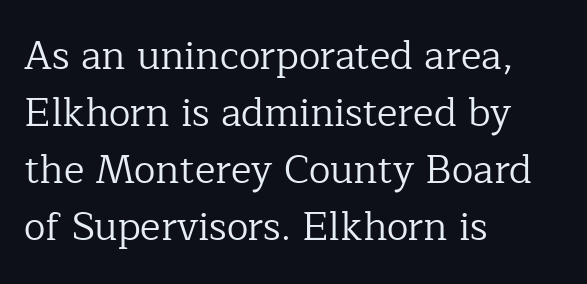
Students, note that the glyphs here touch the page at normal intervals. Lines of text with bare space underneath. A quiet, ordinary-to-light weight characterises the typeface. Serifs: yes, visible at the terminals of the letterforms.
